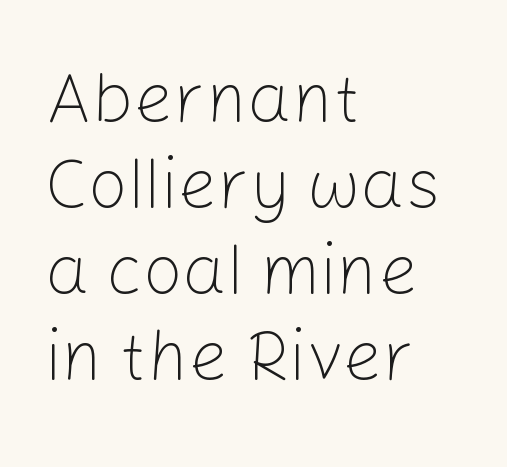
Q: Is the text bold? A: No.
Q: Is the text italic (slanted)? A: No, it is upright.
Q: Is the typeface a serif or a sans-serif typeface? A: Sans-serif.
Q: Is the text underlined? A: No.
Q: How is the paragraph aligned? A: Left-aligned.
Q: Is the spacing between letters normal or unusually wide? A: Normal.
Q: Width (condensed, normal, or wide)? A: Normal.
Q: Stroke contrast? A: Low.
Q: x-height? A: Medium.
Q: Monospaced? A: No.
